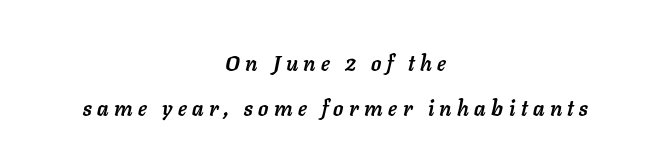
The image shows 21 px bold type, italic (leaning right); set centered, loose line spacing (2.15x), unusually wide letter spacing (+0.26 em), not underlined.
